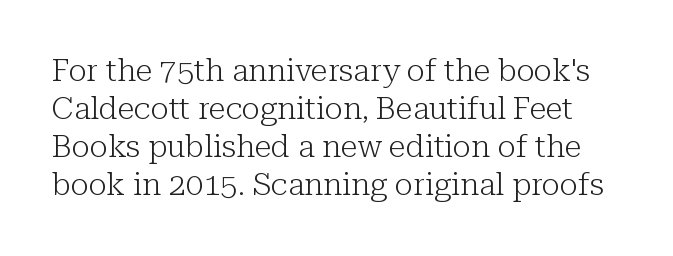
The image shows 31 px light serif type, upright; set line spacing 1.23x, normal letter spacing, not underlined; low stroke contrast and a medium x-height.
